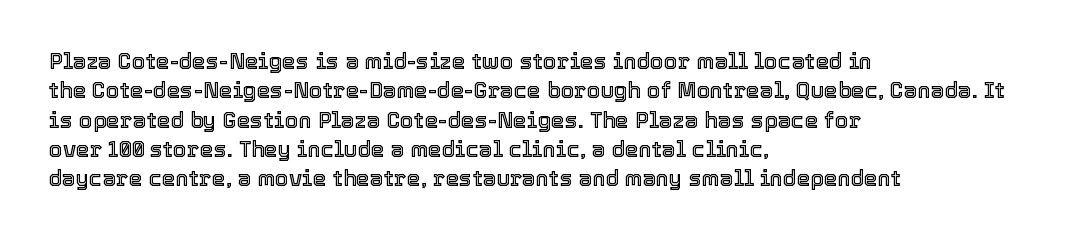
{"italic": "no", "underline": "no", "align": "left", "line_spacing": "normal", "line_spacing_ratio": 1.33, "letter_spacing": "normal", "letter_spacing_em": 0.0, "glyph_px": 22}
